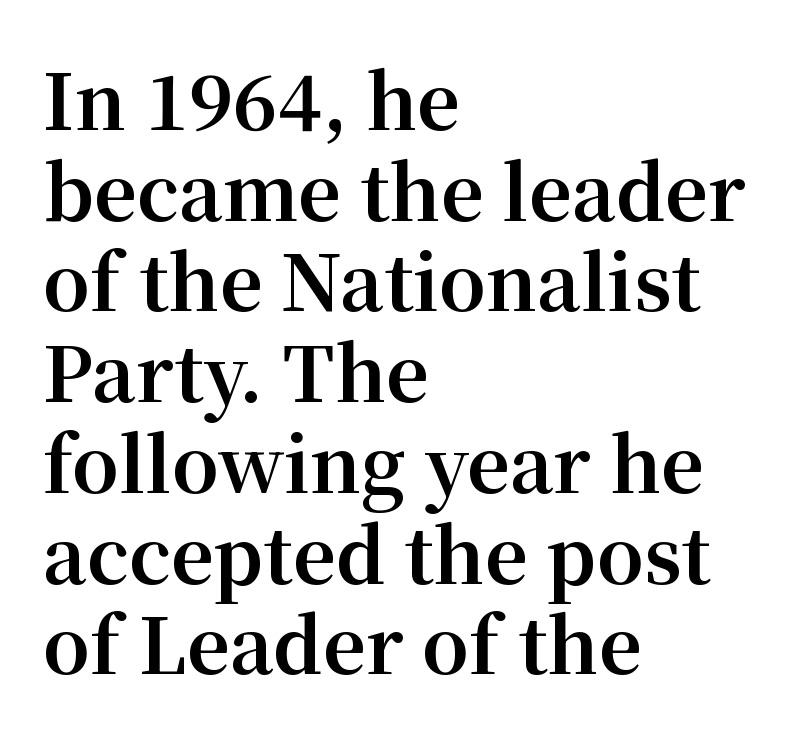
{"serif": "yes", "italic": "no", "bold": "yes", "weight": "bold", "width": "normal", "stroke_contrast": "medium", "x_height": "medium", "monospaced": "no", "underline": "no", "align": "left", "line_spacing_ratio": 1.21, "letter_spacing": "normal", "letter_spacing_em": 0.0, "glyph_px": 75}
